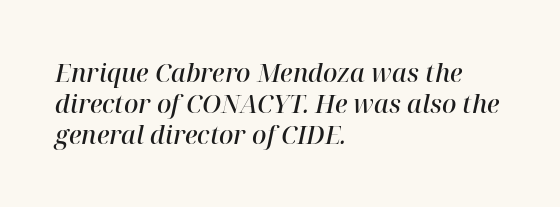
The image shows 25 px text type, italic (leaning right); set left-aligned, line spacing 1.24x, normal letter spacing, not underlined.
